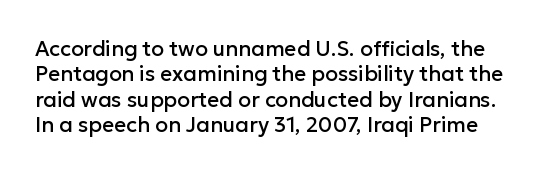
Q: Is the text italic (slanted)? A: No, it is upright.
Q: Is the text underlined? A: No.
Q: Is the spacing between letters normal or unusually wide? A: Normal.
